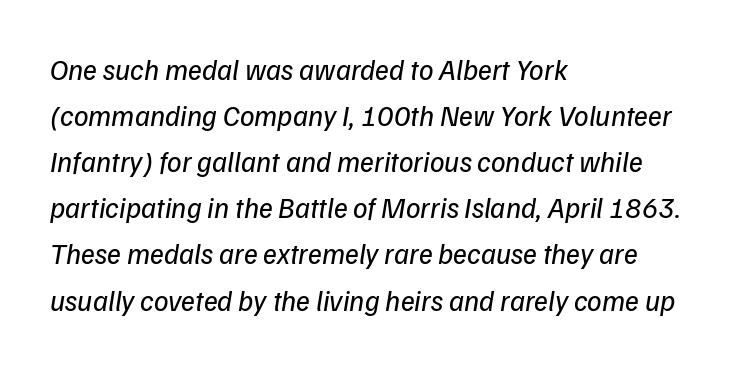
{"italic": "yes", "lean": "right", "slant_degrees": 9, "bold": "no", "weight": "regular", "width": "normal", "stroke_contrast": "low", "x_height": "medium", "monospaced": "no", "underline": "no", "align": "left", "line_spacing": "normal", "line_spacing_ratio": 1.59, "letter_spacing": "normal", "letter_spacing_em": 0.0, "glyph_px": 29}
